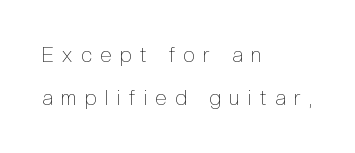
{"italic": "no", "bold": "no", "underline": "no", "align": "left", "line_spacing": "loose", "line_spacing_ratio": 2.05, "letter_spacing": "wide", "letter_spacing_em": 0.41, "glyph_px": 21}
